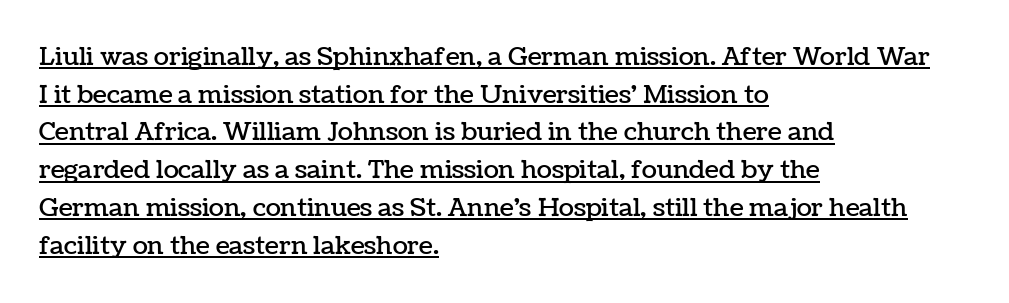
Q: Is the text italic (slanted)? A: No, it is upright.
Q: Is the text underlined? A: Yes.
Q: How is the paragraph aligned? A: Left-aligned.
Q: Is the spacing between letters normal or unusually wide? A: Normal.
Q: Is the spacing between lines tight, normal or loose? A: Normal.
